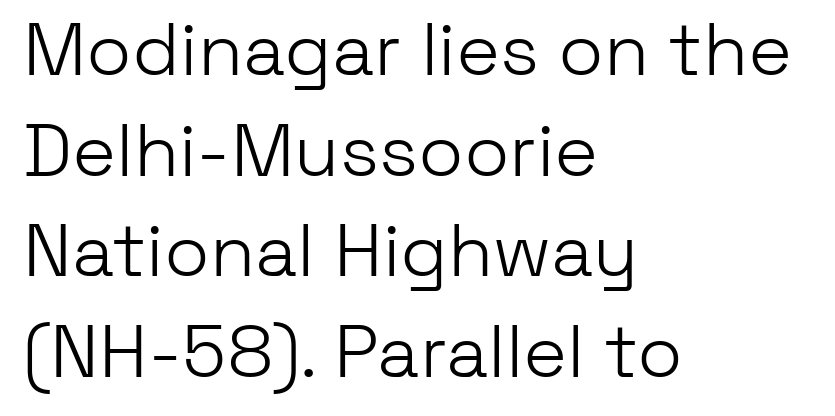
A normal amount of white space separates one row of letters from the next. No feet cap the strokes, marking this as sans-serif type. The passage shown is typed in a proportional face where columns would drift. Vertical strokes here are truly vertical.
